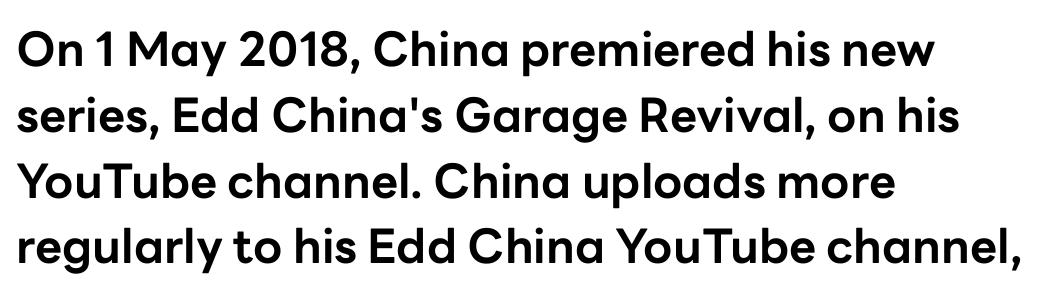
{"serif": "no", "italic": "no", "bold": "yes", "weight": "bold", "width": "normal", "stroke_contrast": "low", "x_height": "medium", "monospaced": "no", "underline": "no", "align": "left", "line_spacing": "normal", "line_spacing_ratio": 1.4, "letter_spacing": "normal", "letter_spacing_em": 0.0, "glyph_px": 47}
